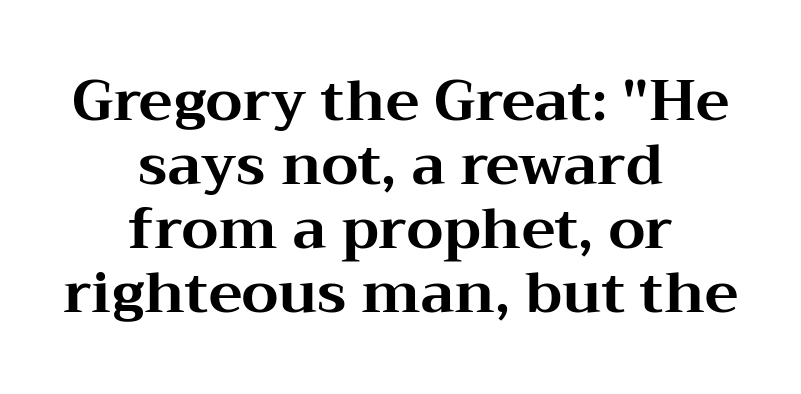
Q: Is the text bold? A: Yes.
Q: Is the text italic (slanted)? A: No, it is upright.
Q: Is the typeface a serif or a sans-serif typeface? A: Serif.
Q: Is the text underlined? A: No.
Q: How is the paragraph aligned? A: Centered.
Q: Is the spacing between letters normal or unusually wide? A: Normal.
Q: Is the spacing between lines tight, normal or loose? A: Tight.
Q: Width (condensed, normal, or wide)? A: Wide.
Q: Stroke contrast? A: Medium.
Q: x-height? A: Medium.
Q: Monospaced? A: No.
